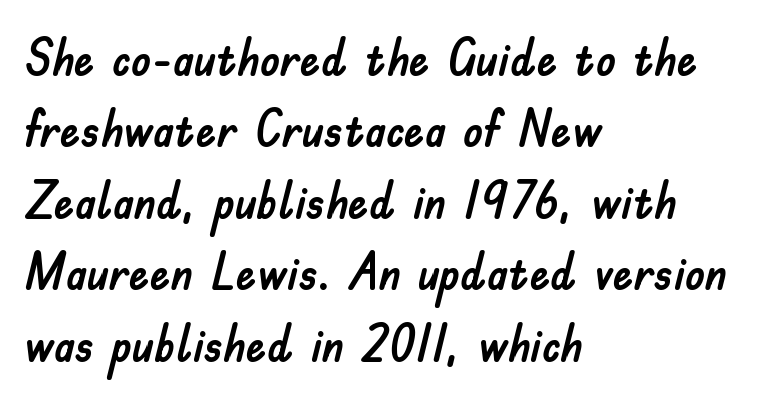
{"serif": "no", "width": "normal", "stroke_contrast": "low", "x_height": "small", "monospaced": "no", "underline": "no", "align": "left", "line_spacing": "normal", "line_spacing_ratio": 1.4, "letter_spacing": "normal", "letter_spacing_em": 0.0, "glyph_px": 51}
